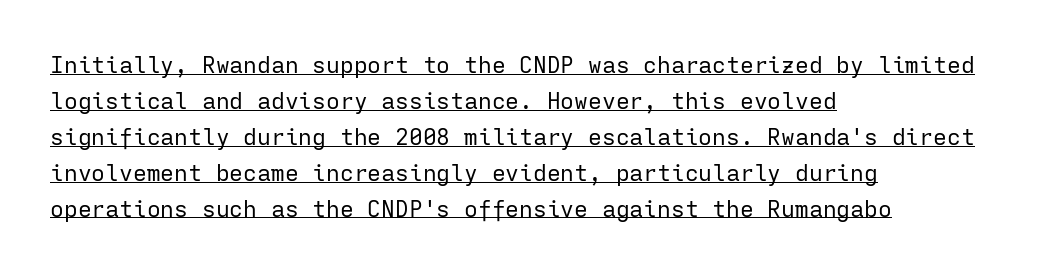
Q: Is the text bold? A: No.
Q: Is the text italic (slanted)? A: No, it is upright.
Q: Is the text underlined? A: Yes.
Q: How is the paragraph aligned? A: Left-aligned.
Q: Is the spacing between letters normal or unusually wide? A: Normal.
Q: Is the spacing between lines tight, normal or loose? A: Normal.
